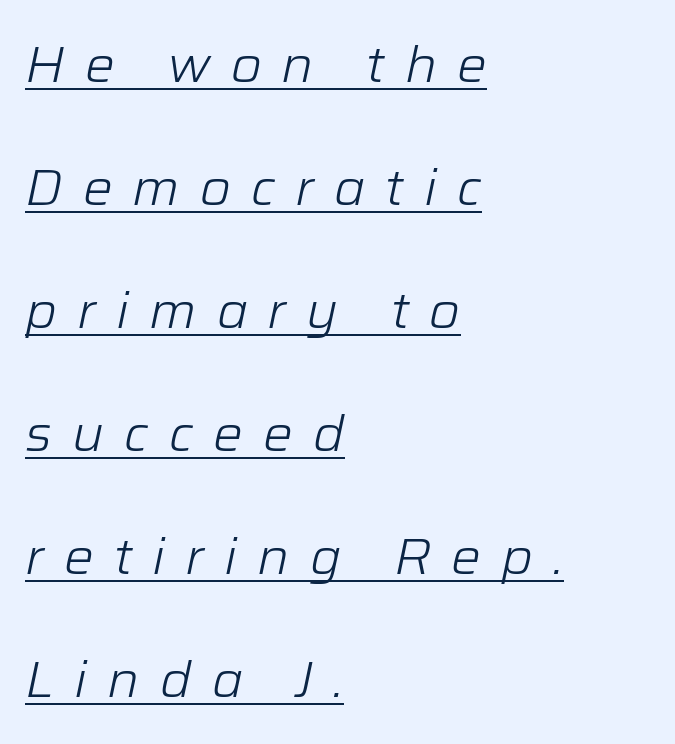
The image shows 50 px light type, italic (leaning right); set left-aligned, loose line spacing (2.46x), unusually wide letter spacing (+0.4 em), underlined; low stroke contrast and a medium x-height.
